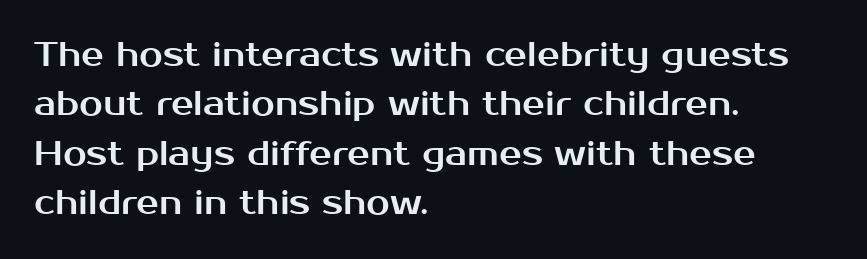
Q: Is the text italic (slanted)? A: No, it is upright.
Q: Is the typeface a serif or a sans-serif typeface? A: Sans-serif.
Q: Is the text underlined? A: No.
Q: How is the paragraph aligned? A: Left-aligned.
Q: Is the spacing between letters normal or unusually wide? A: Normal.
Q: Is the spacing between lines tight, normal or loose? A: Normal.
Q: Width (condensed, normal, or wide)? A: Normal.
Q: Stroke contrast? A: Medium.
Q: x-height? A: Medium.
Q: Monospaced? A: No.
